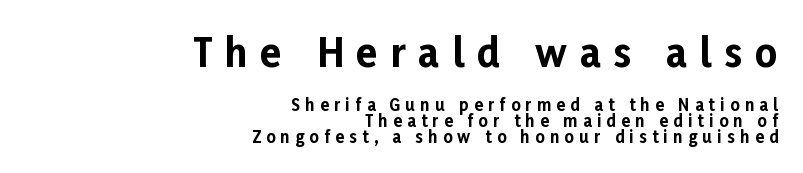
Q: Is the text bold? A: Yes.
Q: Is the text italic (slanted)? A: No, it is upright.
Q: Is the typeface a serif or a sans-serif typeface? A: Sans-serif.
Q: Is the text underlined? A: No.
Q: How is the paragraph aligned? A: Right-aligned.
Q: Is the spacing between letters normal or unusually wide? A: Unusually wide.
Q: Is the spacing between lines tight, normal or loose? A: Tight.
Q: Which block of text is set in a larger size, the first (top) or the second (bottom)? A: The first (top) one.
Q: Width (condensed, normal, or wide)? A: Normal.
Q: Stroke contrast? A: Low.
Q: x-height? A: Medium.
Q: Monospaced? A: No.
